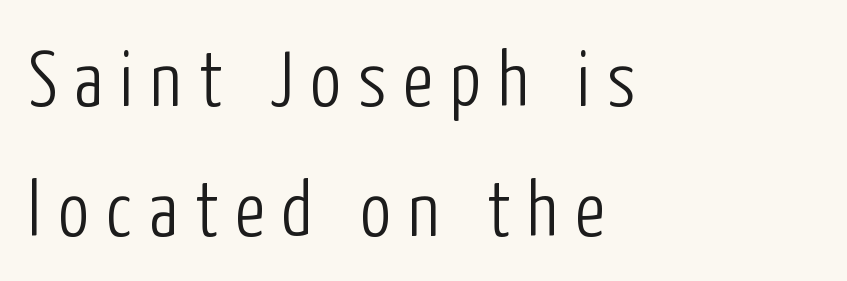
Q: Is the text bold? A: No.
Q: Is the text italic (slanted)? A: No, it is upright.
Q: Is the typeface a serif or a sans-serif typeface? A: Sans-serif.
Q: Is the text underlined? A: No.
Q: How is the paragraph aligned? A: Left-aligned.
Q: Is the spacing between letters normal or unusually wide? A: Unusually wide.
Q: Is the spacing between lines tight, normal or loose? A: Normal.
Q: Width (condensed, normal, or wide)? A: Condensed.
Q: Stroke contrast? A: Low.
Q: x-height? A: Medium.
Q: Monospaced? A: No.
